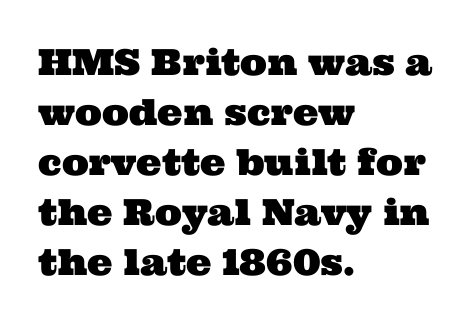
{"serif": "yes", "width": "wide", "stroke_contrast": "medium", "x_height": "medium", "monospaced": "no", "underline": "no", "align": "left", "line_spacing": "normal", "line_spacing_ratio": 1.39, "letter_spacing": "normal", "letter_spacing_em": 0.0, "glyph_px": 36}
